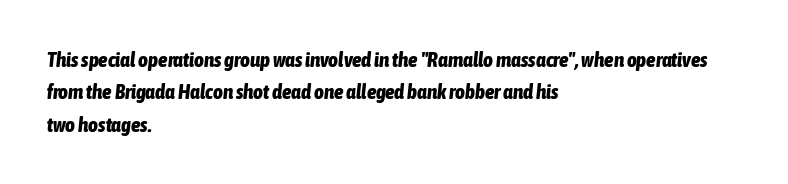
Q: Is the text bold? A: Yes.
Q: Is the text italic (slanted)? A: Yes, it leans right by about 6 degrees.
Q: Is the text underlined? A: No.
Q: How is the paragraph aligned? A: Left-aligned.
Q: Is the spacing between letters normal or unusually wide? A: Normal.
Q: Is the spacing between lines tight, normal or loose? A: Normal.
